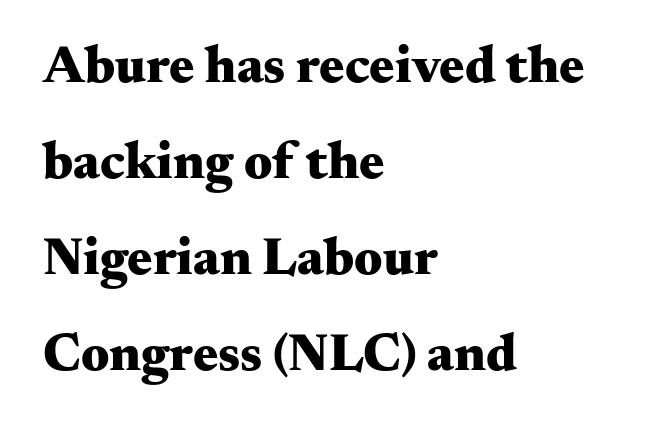
The characters look thick and weighty, a clear bold. Any mark beneath the type? The region is blank. Here the glyphs are tracked normally, forming tight word shapes. Unlike a clean sans, this face finishes its strokes with serifs. The face used here is proportionally spaced, like ordinary book or web type.
